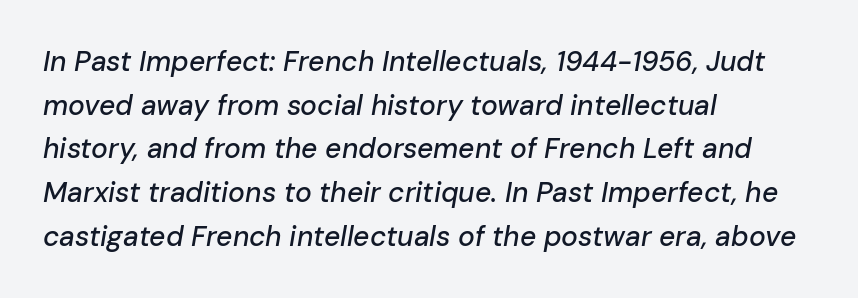
The image shows 28 px text type, italic (leaning right); set left-aligned, normal line spacing (1.56x), normal letter spacing, not underlined; low stroke contrast and a medium x-height.
